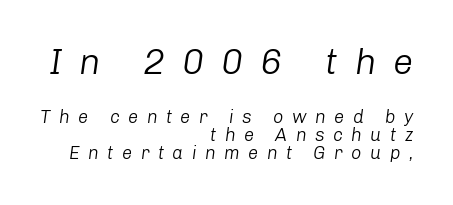
Q: Is the text bold? A: No.
Q: Is the text italic (slanted)? A: Yes, it leans right by about 8 degrees.
Q: Is the text underlined? A: No.
Q: How is the paragraph aligned? A: Right-aligned.
Q: Is the spacing between letters normal or unusually wide? A: Unusually wide.
Q: Is the spacing between lines tight, normal or loose? A: Tight.
Q: Which block of text is set in a larger size, the first (top) or the second (bottom)? A: The first (top) one.
Q: Width (condensed, normal, or wide)? A: Normal.
Q: Stroke contrast? A: Low.
Q: x-height? A: Medium.
Q: Monospaced? A: No.
